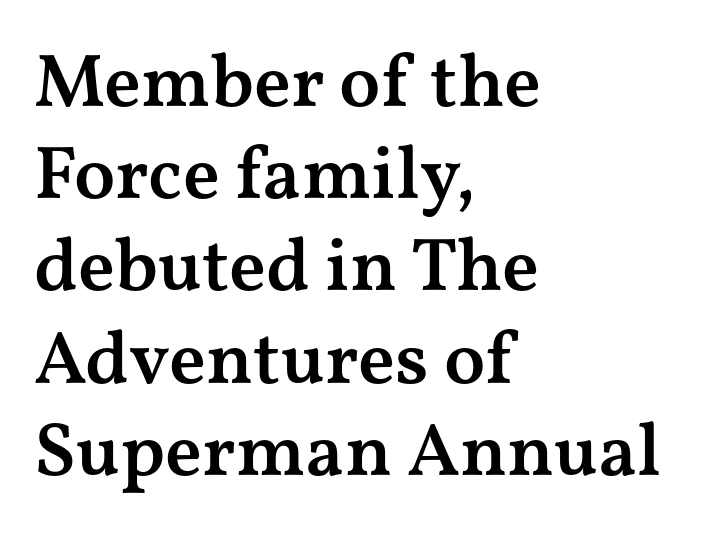
Caption: multi-line text, flush left, ragged right. Posture: upright roman. Stroke thickness is moderately raised; the sample reads as semibold. Are there feet on the stems? There are — it's a serif.
